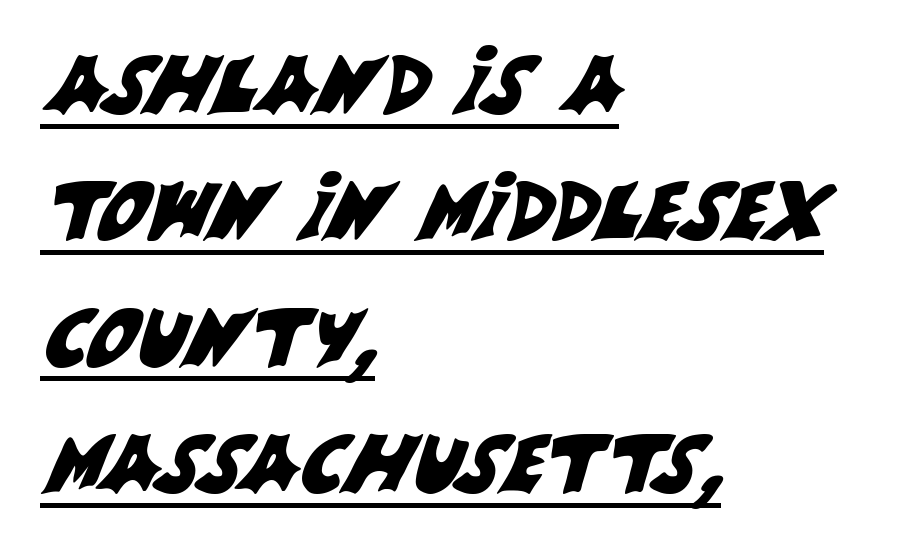
The image shows 80 px sans-serif type; set left-aligned, normal line spacing (1.58x), normal letter spacing, underlined; medium stroke contrast and a large x-height.
